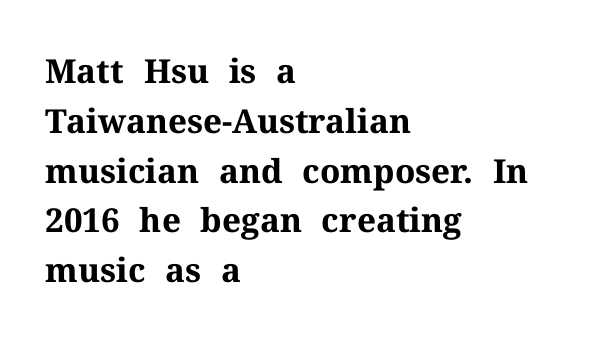
The passage shown is emphatically bold. The words here are not underlined. There is no visible air inserted between adjacent glyphs. The specimen reads as upright at a glance. This sample has the flowing, uneven cadence of proportional lettering.
